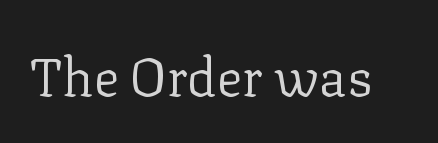
Students, note that the glyphs here touch the page at normal intervals. The designer went with a serif here, giving each stem small feet. The characters are drawn with everyday or finer stroke widths. Looks like regular typesetting: each glyph gets only the width it needs. No italicization has been applied; the sample stays upright.
